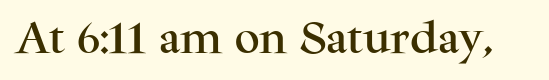
{"serif": "yes", "italic": "no", "width": "normal", "stroke_contrast": "medium", "x_height": "medium", "monospaced": "no", "underline": "no", "letter_spacing": "normal", "letter_spacing_em": 0.0, "glyph_px": 35}
